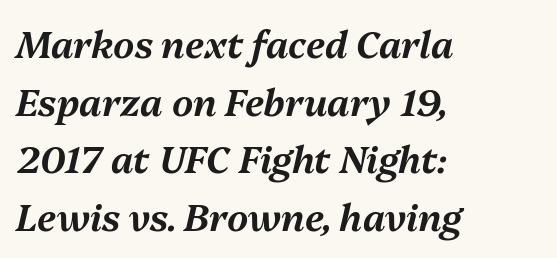
Q: Is the text italic (slanted)? A: Yes, it leans right by about 13 degrees.
Q: Is the text underlined? A: No.
Q: How is the paragraph aligned? A: Left-aligned.
Q: Is the spacing between letters normal or unusually wide? A: Normal.
Q: Is the spacing between lines tight, normal or loose? A: Normal.
Q: Width (condensed, normal, or wide)? A: Normal.
Q: Stroke contrast? A: Medium.
Q: x-height? A: Medium.
Q: Monospaced? A: No.
